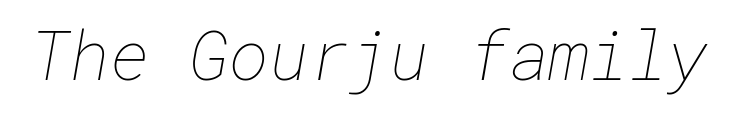
The image shows 68 px thin type; set normal letter spacing, not underlined; low stroke contrast and a medium x-height.
